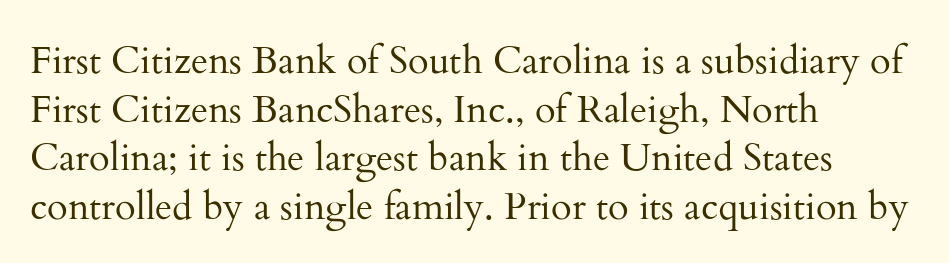
Q: Is the text bold? A: No.
Q: Is the text italic (slanted)? A: No, it is upright.
Q: Is the typeface a serif or a sans-serif typeface? A: Serif.
Q: Is the text underlined? A: No.
Q: How is the paragraph aligned? A: Left-aligned.
Q: Is the spacing between letters normal or unusually wide? A: Normal.
Q: Is the spacing between lines tight, normal or loose? A: Normal.
Q: Width (condensed, normal, or wide)? A: Normal.
Q: Stroke contrast? A: Medium.
Q: x-height? A: Small.
Q: Monospaced? A: No.
